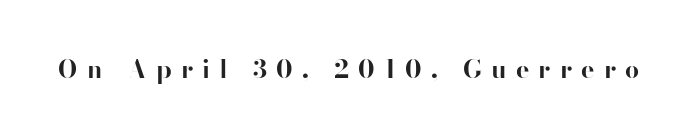
{"italic": "no", "bold": "yes", "underline": "no", "letter_spacing": "wide", "letter_spacing_em": 0.37, "glyph_px": 25}
